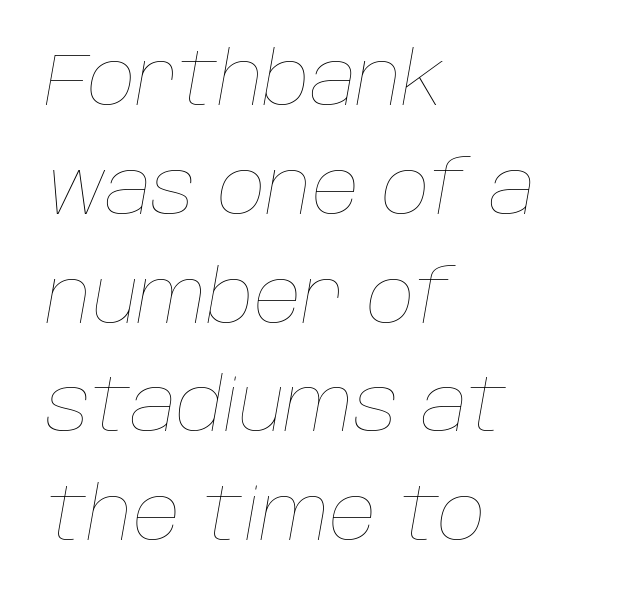
Each stroke keeps to a modest, everyday thickness or less. Vertically, the passage feels balanced, rows spaced as you'd expect. The horizontal fit of the characters is conventional and even. Quick note: italic.
